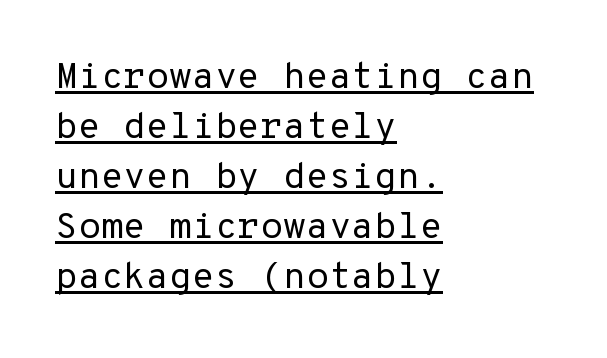
{"serif": "no", "italic": "no", "bold": "no", "weight": "regular", "width": "normal", "stroke_contrast": "low", "x_height": "medium", "monospaced": "yes", "underline": "yes", "align": "left", "line_spacing": "normal", "line_spacing_ratio": 1.35, "letter_spacing": "normal", "letter_spacing_em": 0.0, "glyph_px": 37}
